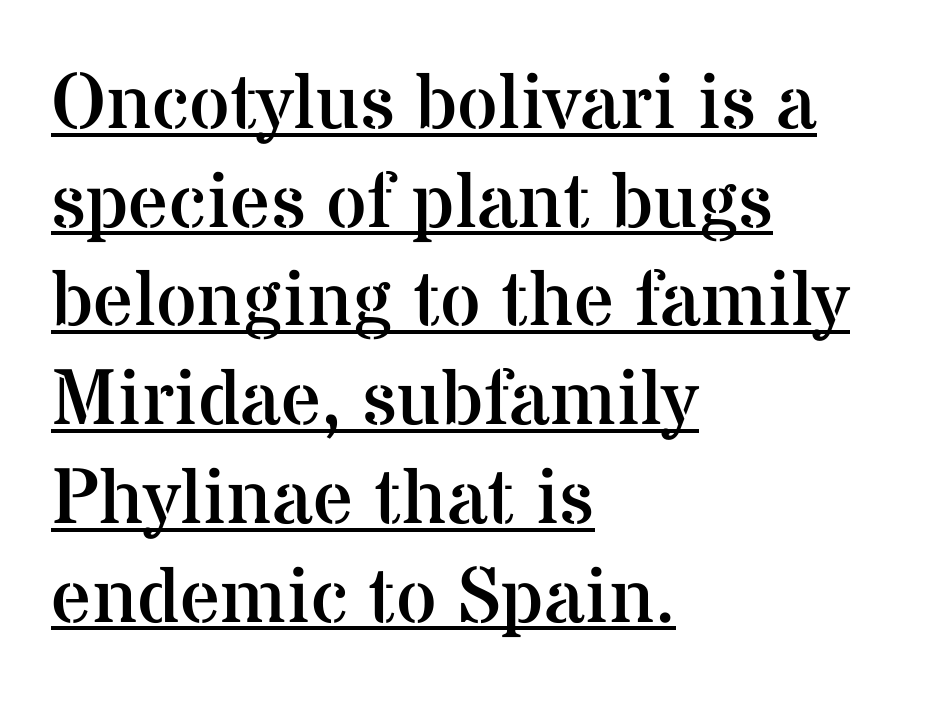
The image shows 79 px regular-weight serif type, upright; set left-aligned, normal line spacing (1.25x), normal letter spacing, underlined; medium stroke contrast and a medium x-height.
